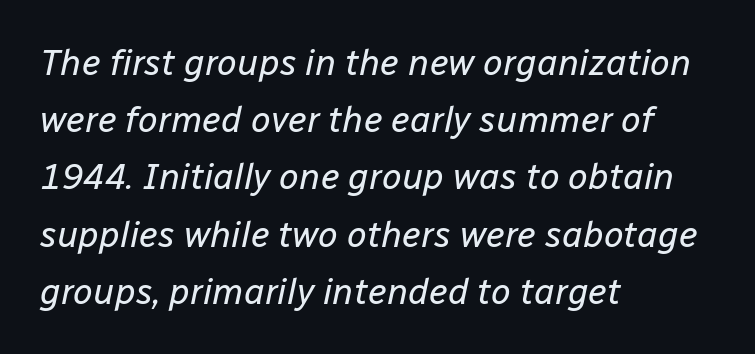
{"italic": "yes", "lean": "right", "slant_degrees": 12, "bold": "no", "weight": "regular", "width": "normal", "stroke_contrast": "low", "x_height": "medium", "monospaced": "no", "underline": "no", "align": "left", "line_spacing": "normal", "line_spacing_ratio": 1.59, "letter_spacing": "normal", "letter_spacing_em": 0.0, "glyph_px": 36}
